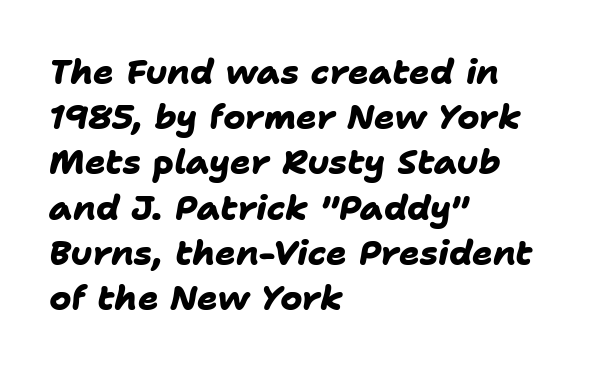
Q: Is the text bold? A: Yes.
Q: Is the typeface a serif or a sans-serif typeface? A: Sans-serif.
Q: Is the text underlined? A: No.
Q: How is the paragraph aligned? A: Left-aligned.
Q: Is the spacing between letters normal or unusually wide? A: Normal.
Q: Is the spacing between lines tight, normal or loose? A: Normal.
Q: Width (condensed, normal, or wide)? A: Normal.
Q: Stroke contrast? A: Low.
Q: x-height? A: Medium.
Q: Monospaced? A: No.
